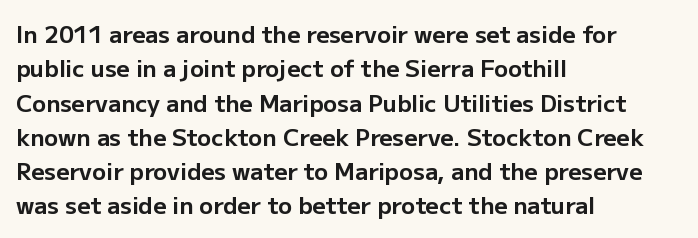
The space directly below the letters is spotless. Interline gaps are of average width in this sample. Ascenders rise straight up at ninety degrees. The rendering anchors every line to the left-hand side. The horizontal fit of the characters is conventional and even. The sample has been set heavy, in full bold.
